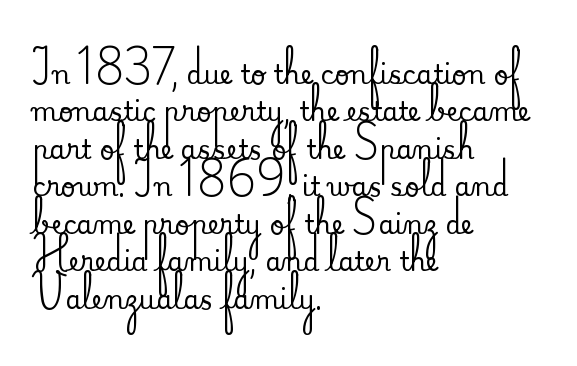
{"italic": "no", "underline": "no", "align": "left", "line_spacing": "normal", "line_spacing_ratio": 1.44, "letter_spacing": "normal", "letter_spacing_em": 0.0, "glyph_px": 26}
